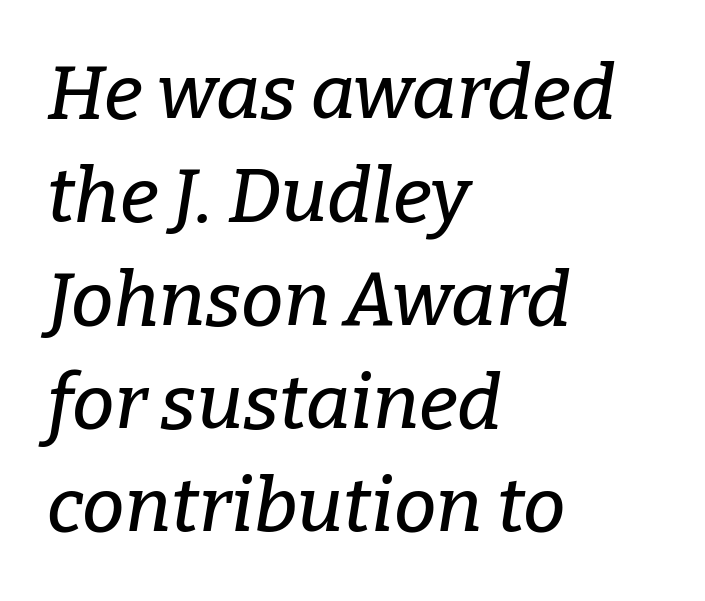
The image shows 76 px serif type, italic (leaning right); set left-aligned, normal line spacing (1.36x), normal letter spacing, not underlined; low stroke contrast and a medium x-height.
